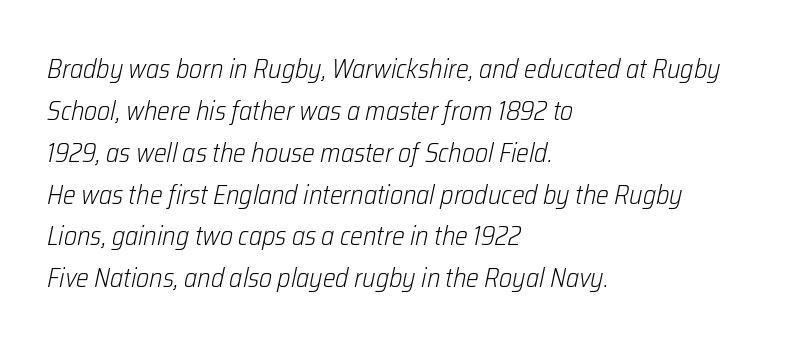
{"italic": "yes", "lean": "right", "slant_degrees": 12, "bold": "no", "underline": "no", "align": "left", "line_spacing": "normal", "line_spacing_ratio": 1.55, "letter_spacing": "normal", "letter_spacing_em": 0.0, "glyph_px": 27}
